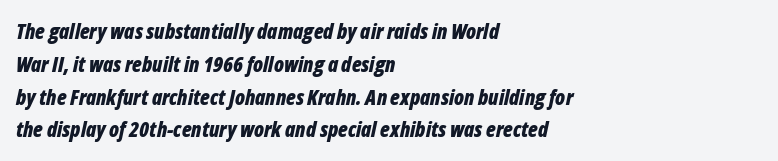
{"italic": "yes", "lean": "right", "slant_degrees": 12, "bold": "yes", "underline": "no", "align": "left", "line_spacing": "normal", "line_spacing_ratio": 1.56, "letter_spacing": "normal", "letter_spacing_em": 0.0, "glyph_px": 21}
